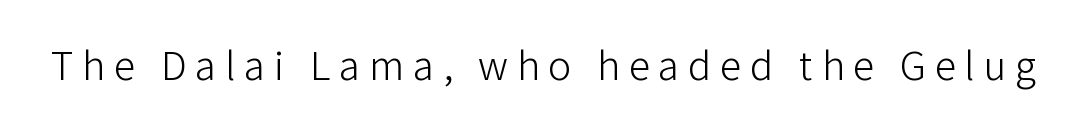
The image shows 39 px light sans-serif type, upright; set unusually wide letter spacing (+0.22 em), not underlined; low stroke contrast and a medium x-height.
